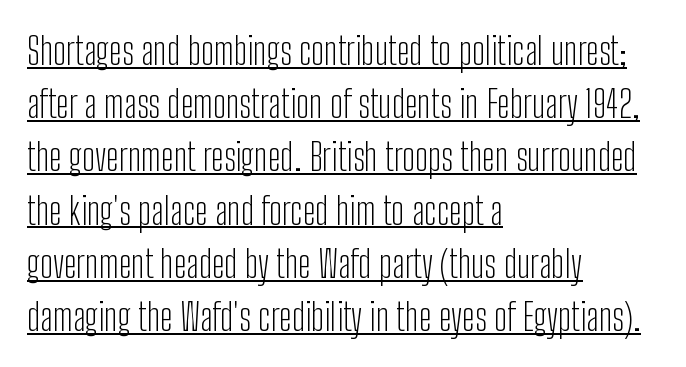
Is this a sans? Yes — the strokes have no serifs. Leading: standard. Nobody touched the tracking dial on this one. Here the designer chose a conventional face with non-uniform glyph widths.
